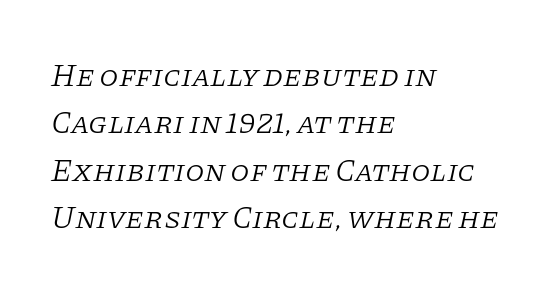
Q: Is the text bold? A: No.
Q: Is the text italic (slanted)? A: Yes, it leans right by about 11 degrees.
Q: Is the typeface a serif or a sans-serif typeface? A: Serif.
Q: Is the text underlined? A: No.
Q: How is the paragraph aligned? A: Left-aligned.
Q: Is the spacing between letters normal or unusually wide? A: Normal.
Q: Is the spacing between lines tight, normal or loose? A: Normal.
Q: Width (condensed, normal, or wide)? A: Normal.
Q: Stroke contrast? A: Low.
Q: x-height? A: Large.
Q: Monospaced? A: No.
